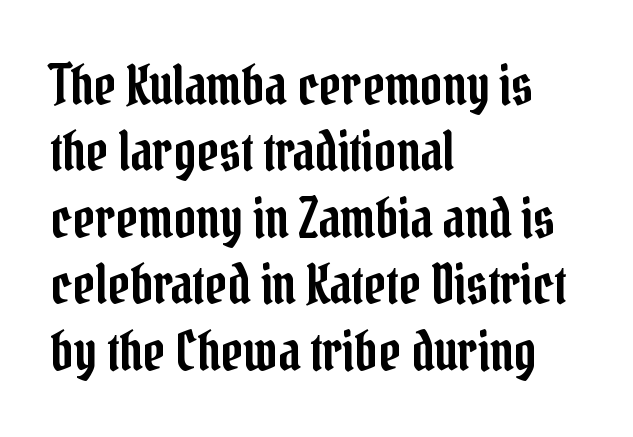
The image shows 54 px condensed serif type, upright; set left-aligned, line spacing 1.23x, normal letter spacing, not underlined; low stroke contrast and a medium x-height.
